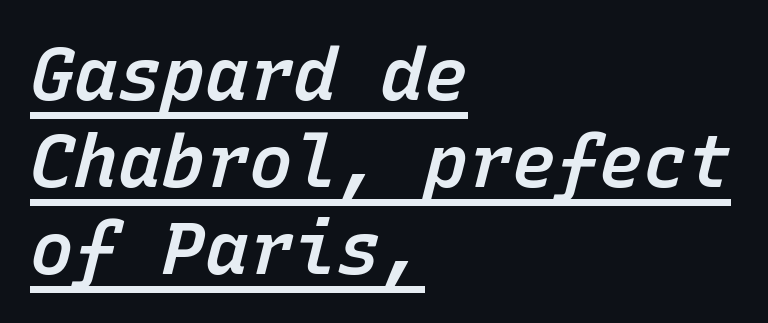
Q: Is the text bold? A: Semi-bold.
Q: Is the text italic (slanted)? A: Yes, it leans right by about 15 degrees.
Q: Is the text underlined? A: Yes.
Q: How is the paragraph aligned? A: Left-aligned.
Q: Is the spacing between letters normal or unusually wide? A: Normal.
Q: Width (condensed, normal, or wide)? A: Normal.
Q: Stroke contrast? A: Low.
Q: x-height? A: Medium.
Q: Monospaced? A: Yes.
